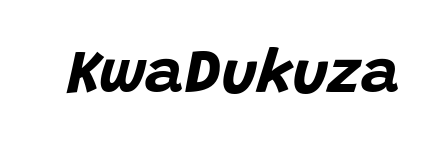
Q: Is the text bold? A: Yes.
Q: Is the text italic (slanted)? A: Yes, it leans right by about 15 degrees.
Q: Is the text underlined? A: No.
Q: Is the spacing between letters normal or unusually wide? A: Normal.
Q: Width (condensed, normal, or wide)? A: Normal.
Q: Stroke contrast? A: Low.
Q: x-height? A: Large.
Q: Monospaced? A: No.
